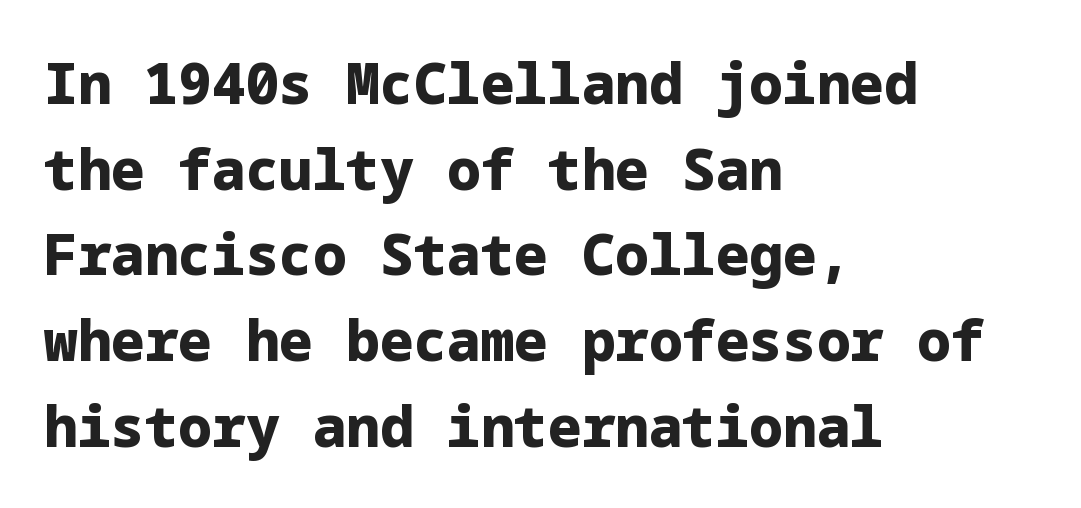
{"serif": "no", "italic": "no", "bold": "yes", "weight": "heavy", "width": "normal", "stroke_contrast": "low", "x_height": "medium", "underline": "no", "align": "left", "line_spacing": "normal", "line_spacing_ratio": 1.53, "letter_spacing": "normal", "letter_spacing_em": 0.0, "glyph_px": 56}
